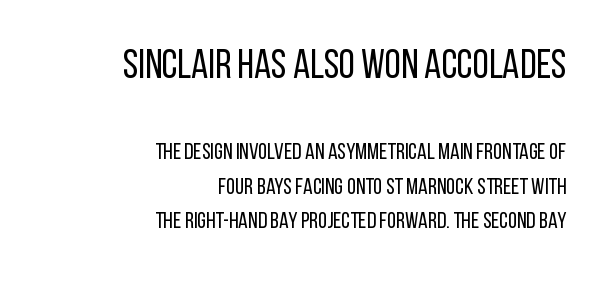
Q: Is the text bold? A: No.
Q: Is the text italic (slanted)? A: No, it is upright.
Q: Is the typeface a serif or a sans-serif typeface? A: Sans-serif.
Q: Is the text underlined? A: No.
Q: How is the paragraph aligned? A: Right-aligned.
Q: Is the spacing between letters normal or unusually wide? A: Normal.
Q: Is the spacing between lines tight, normal or loose? A: Normal.
Q: Which block of text is set in a larger size, the first (top) or the second (bottom)? A: The first (top) one.
Q: Width (condensed, normal, or wide)? A: Condensed.
Q: Stroke contrast? A: Low.
Q: x-height? A: Large.
Q: Monospaced? A: No.
